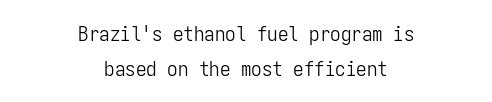
Is the type heavy? It reads as light-to-regular instead. Layout note: lines centered. Anything drawn beneath the words? Only blank space. You could call the tracking neutral — neither tight nor loose.
